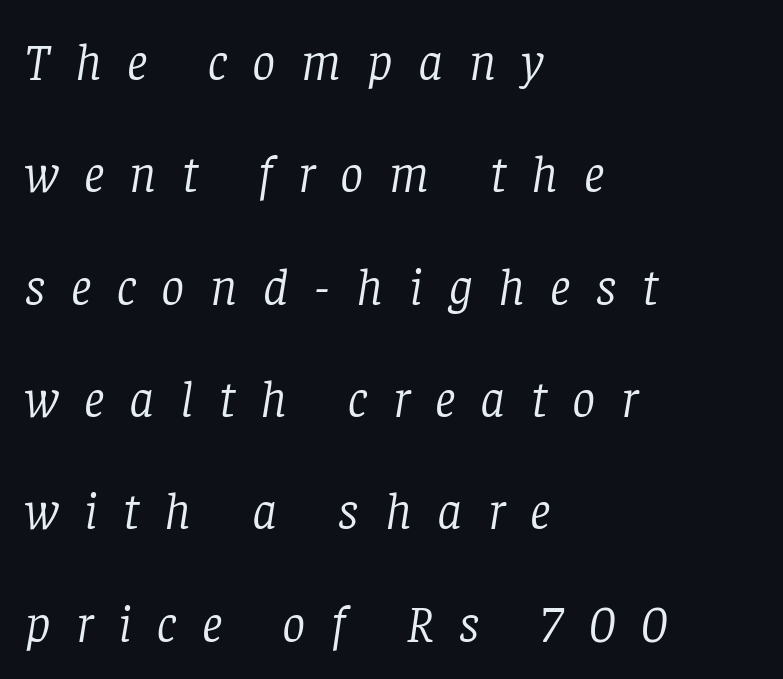
The image shows 52 px light serif type, italic (leaning right); set left-aligned, loose line spacing (2.16x), unusually wide letter spacing (+0.49 em), not underlined; low stroke contrast and a large x-height.
